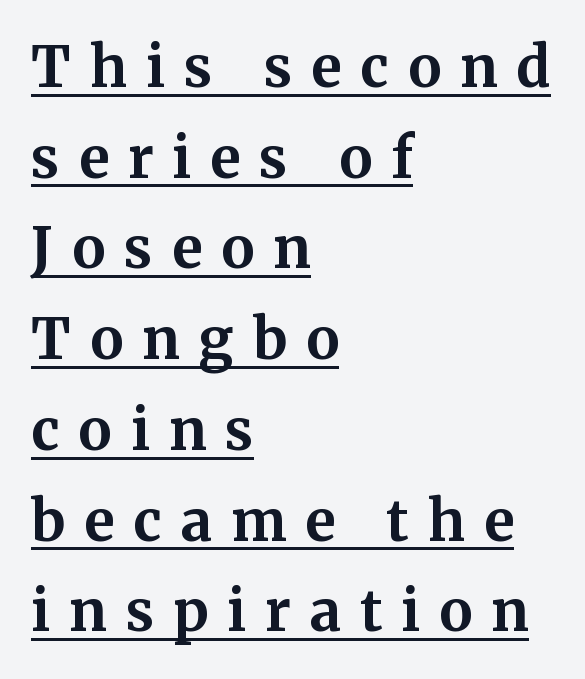
Q: Is the text bold? A: Yes.
Q: Is the text italic (slanted)? A: No, it is upright.
Q: Is the typeface a serif or a sans-serif typeface? A: Serif.
Q: Is the text underlined? A: Yes.
Q: How is the paragraph aligned? A: Left-aligned.
Q: Is the spacing between letters normal or unusually wide? A: Unusually wide.
Q: Is the spacing between lines tight, normal or loose? A: Normal.
Q: Width (condensed, normal, or wide)? A: Normal.
Q: Stroke contrast? A: Medium.
Q: x-height? A: Medium.
Q: Monospaced? A: No.
